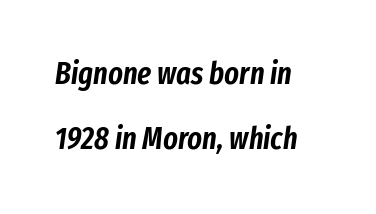
Each letter keeps its own natural width here, so spacing adapts to shape. Honestly, the letter spacing is just normal — you wouldn't notice it. Notice how the passage keeps a crisp vertical edge on the left only. Students, observe: this is what heavily led, spacious text looks like. It's the slanting kind of type. Nobody drew a line under any word here.
